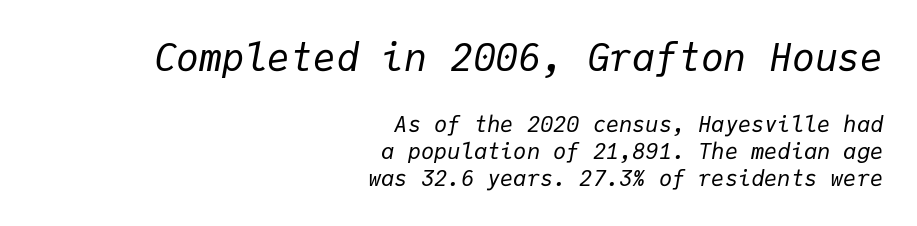
The image shows 38 px regular-weight type, italic (leaning right), monospaced; set right-aligned, line spacing 1.23x, normal letter spacing, not underlined; the first (top) block is 1.73x larger; low stroke contrast and a medium x-height.
